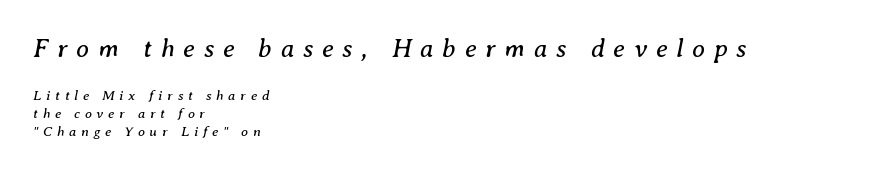
The image shows 26 px text type, italic (leaning right); set left-aligned, normal line spacing (1.29x), unusually wide letter spacing (+0.34 em), not underlined; the first (top) block is 1.86x larger.
